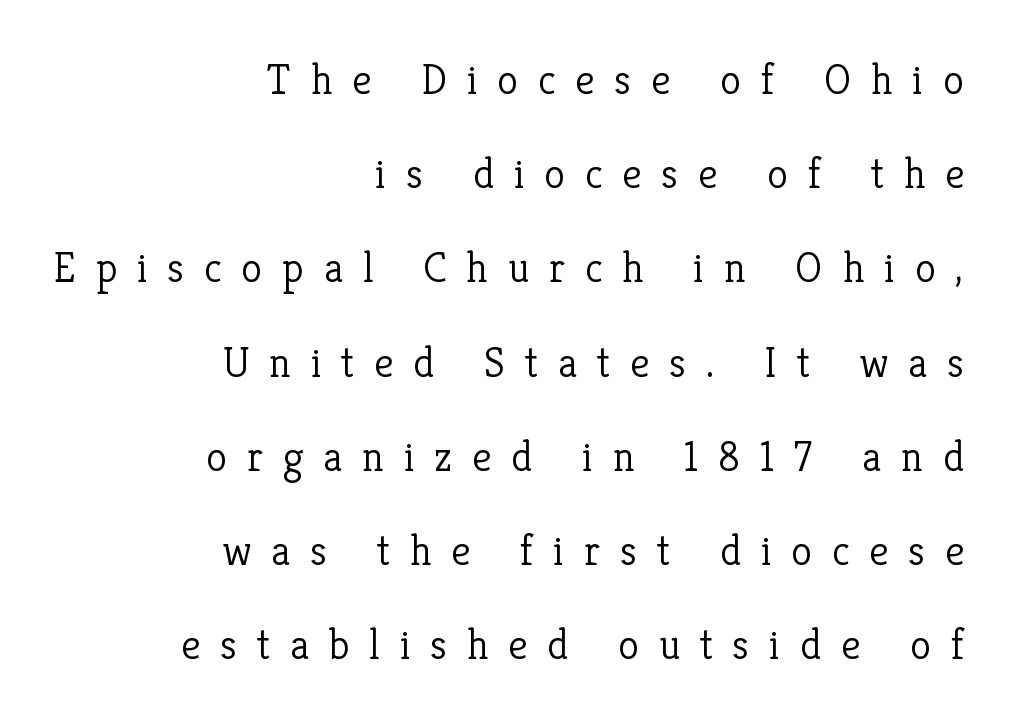
{"serif": "yes", "italic": "no", "bold": "no", "weight": "light", "width": "normal", "stroke_contrast": "low", "x_height": "medium", "monospaced": "no", "underline": "no", "align": "right", "line_spacing": "loose", "line_spacing_ratio": 2.19, "letter_spacing": "wide", "letter_spacing_em": 0.46, "glyph_px": 43}
